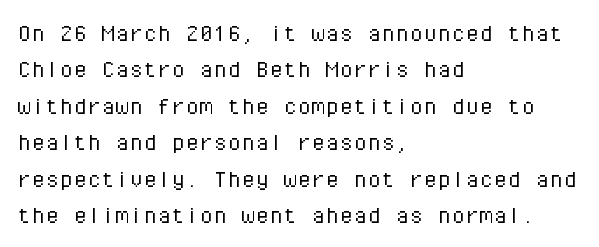
Q: Is the text bold? A: No.
Q: Is the text italic (slanted)? A: No, it is upright.
Q: Is the typeface a serif or a sans-serif typeface? A: Sans-serif.
Q: Is the text underlined? A: No.
Q: How is the paragraph aligned? A: Left-aligned.
Q: Is the spacing between letters normal or unusually wide? A: Normal.
Q: Is the spacing between lines tight, normal or loose? A: Normal.
Q: Width (condensed, normal, or wide)? A: Normal.
Q: Stroke contrast? A: Low.
Q: x-height? A: Medium.
Q: Monospaced? A: Yes.
